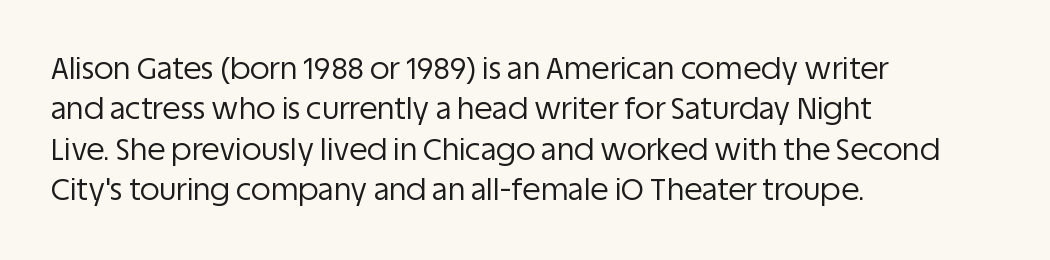
The image shows 30 px regular-weight sans-serif type, upright; set left-aligned, normal line spacing (1.35x), normal letter spacing, not underlined; low stroke contrast and a large x-height.
